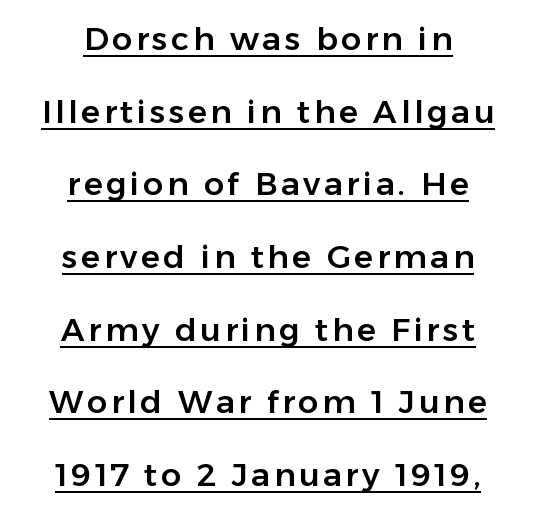
Q: Is the text italic (slanted)? A: No, it is upright.
Q: Is the typeface a serif or a sans-serif typeface? A: Sans-serif.
Q: Is the text underlined? A: Yes.
Q: How is the paragraph aligned? A: Centered.
Q: Is the spacing between lines tight, normal or loose? A: Loose.
Q: Width (condensed, normal, or wide)? A: Normal.
Q: Stroke contrast? A: Low.
Q: x-height? A: Medium.
Q: Monospaced? A: No.
